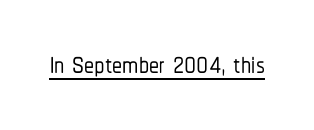
The rendering keeps characters at their native spacing. The passage shown is typed in a proportional face where columns would drift. Nope, no serifs anywhere on these letters. Underlining? Definitely there. These lines were composed using upright roman letters.
